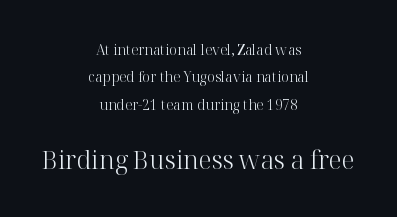
{"italic": "no", "bold": "no", "underline": "no", "align": "center", "line_spacing": "loose", "line_spacing_ratio": 1.95, "letter_spacing": "normal", "letter_spacing_em": 0.0, "larger_block": "second", "size_ratio": 1.79, "glyph_px": 25}
